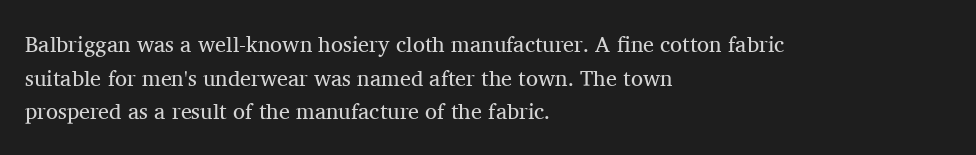
Q: Is the text bold? A: No.
Q: Is the text italic (slanted)? A: No, it is upright.
Q: Is the text underlined? A: No.
Q: How is the paragraph aligned? A: Left-aligned.
Q: Is the spacing between letters normal or unusually wide? A: Normal.
Q: Is the spacing between lines tight, normal or loose? A: Normal.
